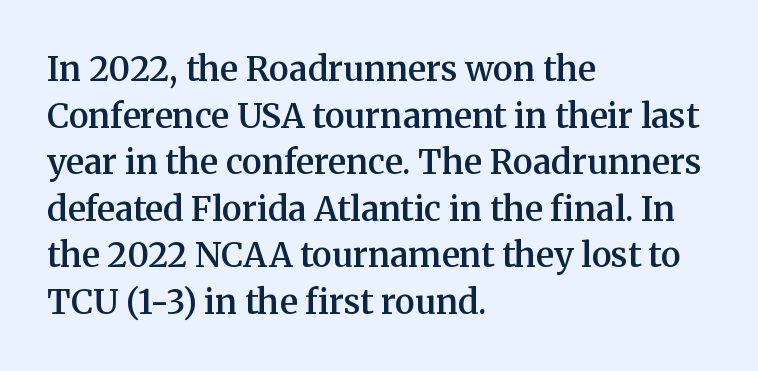
The image shows 34 px semibold serif type, upright; set left-aligned, normal line spacing (1.37x), normal letter spacing, not underlined; medium stroke contrast and a medium x-height.
